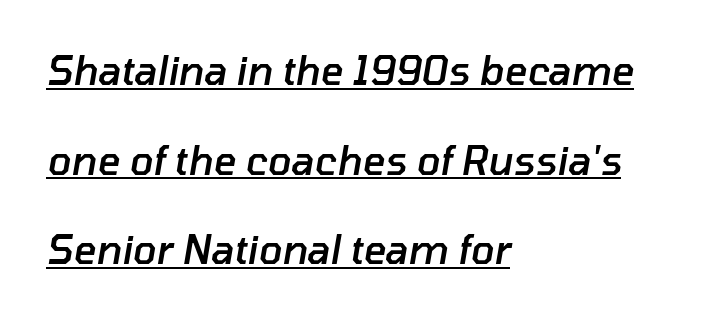
{"italic": "yes", "lean": "right", "slant_degrees": 10, "bold": "semi", "weight": "semibold", "width": "normal", "stroke_contrast": "low", "x_height": "medium", "monospaced": "no", "underline": "yes", "align": "left", "line_spacing": "loose", "line_spacing_ratio": 2.3, "letter_spacing": "normal", "letter_spacing_em": 0.0, "glyph_px": 39}
